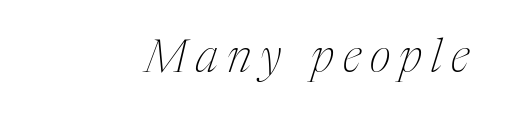
The image shows 46 px thin, condensed serif type, italic (leaning right); set right-aligned, unusually wide letter spacing (+0.2 em), not underlined; medium stroke contrast and a medium x-height.
